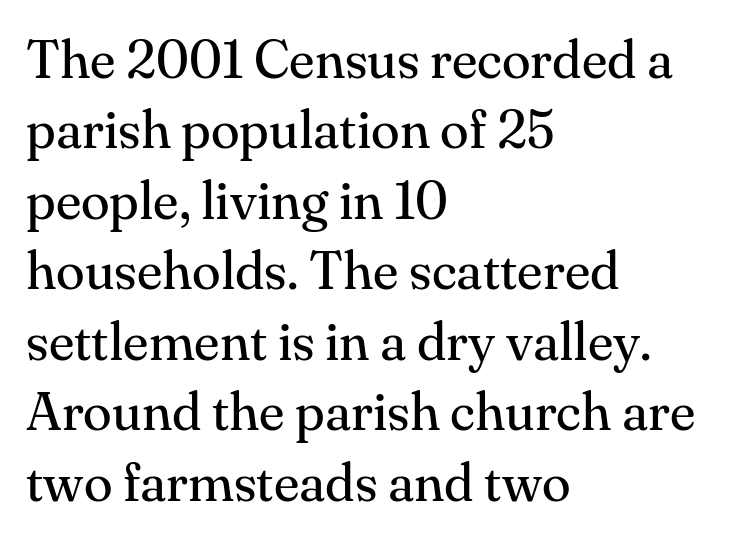
{"serif": "yes", "italic": "no", "bold": "no", "weight": "regular", "width": "normal", "stroke_contrast": "medium", "x_height": "small", "monospaced": "no", "underline": "no", "align": "left", "line_spacing": "normal", "line_spacing_ratio": 1.33, "letter_spacing": "normal", "letter_spacing_em": 0.0, "glyph_px": 53}
